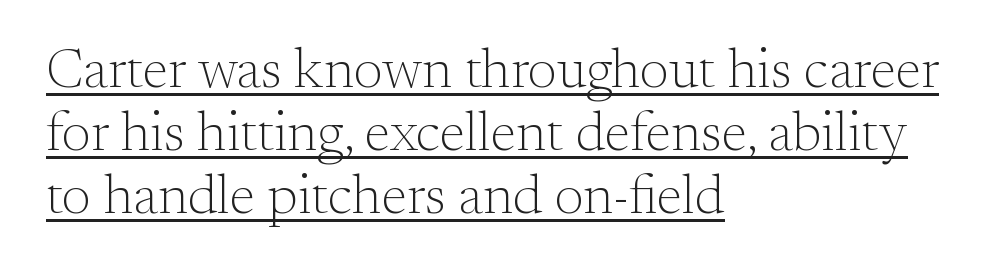
{"serif": "yes", "italic": "no", "bold": "no", "weight": "light", "width": "normal", "stroke_contrast": "medium", "x_height": "small", "monospaced": "no", "underline": "yes", "align": "left", "line_spacing": "tight", "line_spacing_ratio": 1.15, "letter_spacing": "normal", "letter_spacing_em": 0.0, "glyph_px": 55}
